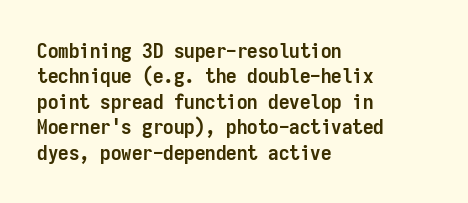
{"italic": "no", "bold": "yes", "underline": "no", "align": "left", "line_spacing_ratio": 1.21, "letter_spacing": "normal", "letter_spacing_em": 0.0, "glyph_px": 21}
